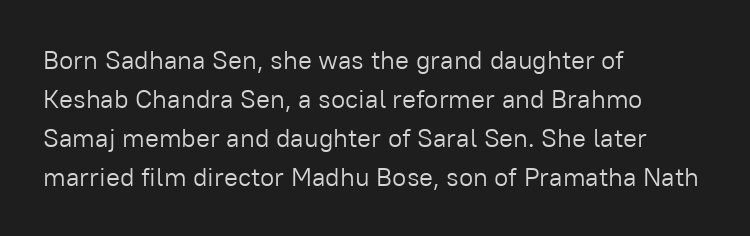
The image shows 26 px text type, upright; set left-aligned, normal line spacing (1.5x), normal letter spacing, not underlined.
